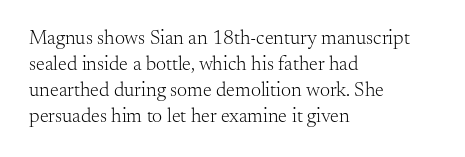
{"italic": "no", "bold": "no", "underline": "no", "align": "left", "line_spacing": "normal", "line_spacing_ratio": 1.3, "letter_spacing": "normal", "letter_spacing_em": 0.0, "glyph_px": 20}
